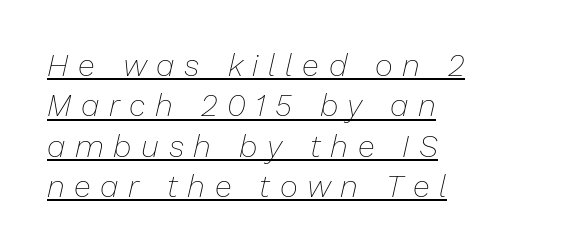
The image shows 31 px thin type, italic (leaning right); set left-aligned, normal line spacing (1.3x), unusually wide letter spacing (+0.31 em), underlined; low stroke contrast and a medium x-height.
